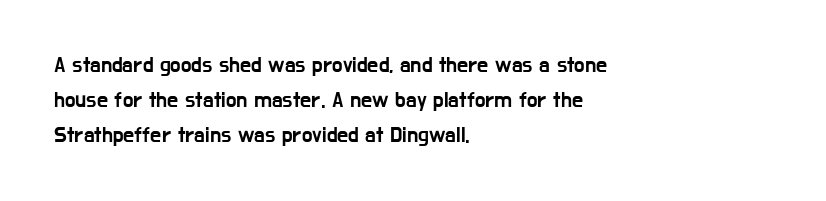
Q: Is the text italic (slanted)? A: No, it is upright.
Q: Is the text underlined? A: No.
Q: How is the paragraph aligned? A: Left-aligned.
Q: Is the spacing between letters normal or unusually wide? A: Normal.
Q: Is the spacing between lines tight, normal or loose? A: Normal.
